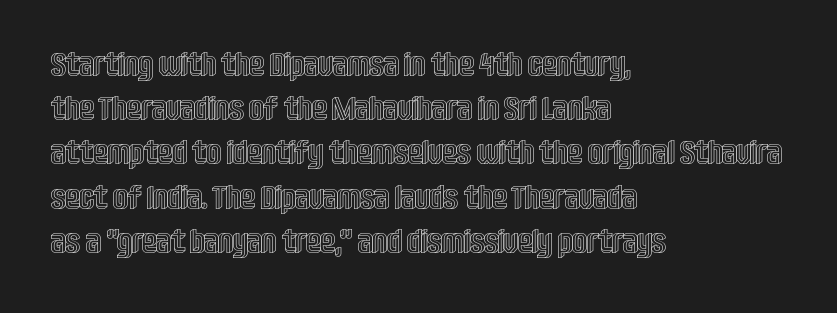
Q: Is the text italic (slanted)? A: No, it is upright.
Q: Is the text underlined? A: No.
Q: How is the paragraph aligned? A: Left-aligned.
Q: Is the spacing between letters normal or unusually wide? A: Normal.
Q: Is the spacing between lines tight, normal or loose? A: Normal.
Q: Width (condensed, normal, or wide)? A: Condensed.
Q: x-height? A: Large.
Q: Monospaced? A: No.
